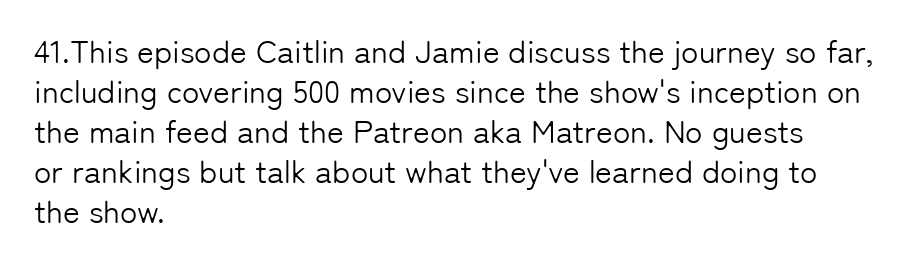
The image shows 32 px light sans-serif type, upright; set left-aligned, normal line spacing (1.25x), normal letter spacing, not underlined; low stroke contrast and a medium x-height.
